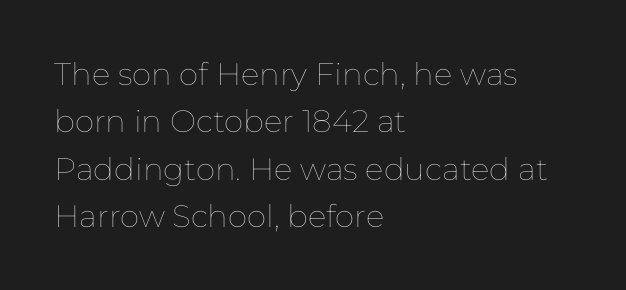
{"italic": "no", "bold": "no", "weight": "thin", "width": "normal", "stroke_contrast": "low", "x_height": "medium", "monospaced": "no", "underline": "no", "align": "left", "line_spacing": "normal", "line_spacing_ratio": 1.53, "letter_spacing": "normal", "letter_spacing_em": 0.0, "glyph_px": 31}
